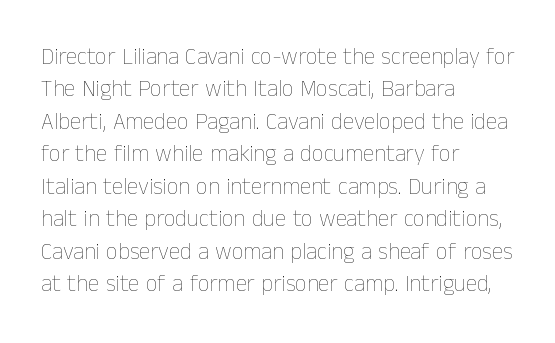
The tracking reads as untouched default to a designer's eye. Layout note: lines flush left. Students, observe: this is what conventionally led text looks like. Underline: absent.
